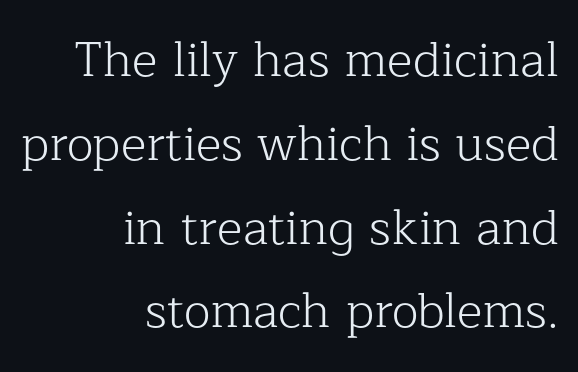
{"serif": "yes", "italic": "no", "bold": "no", "weight": "light", "width": "normal", "stroke_contrast": "low", "x_height": "medium", "monospaced": "no", "underline": "no", "align": "right", "line_spacing_ratio": 1.71, "letter_spacing": "normal", "letter_spacing_em": 0.0, "glyph_px": 49}
